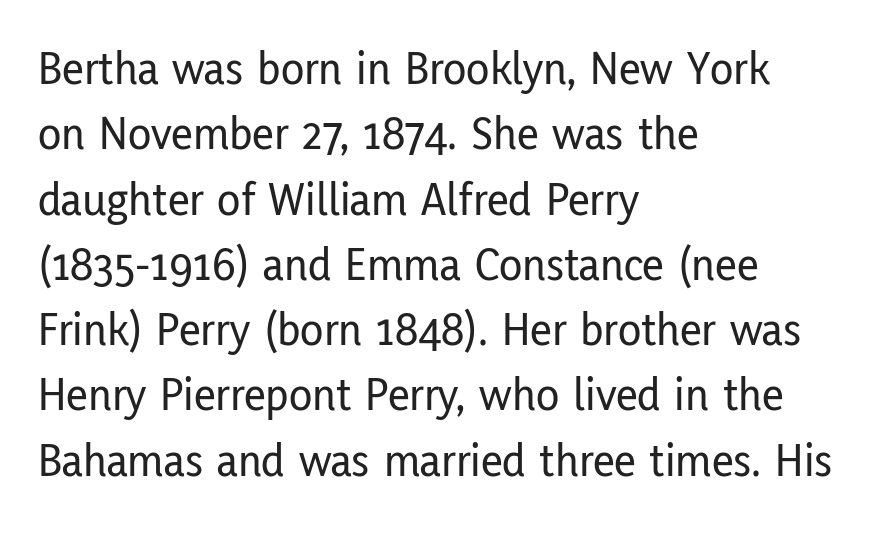
{"serif": "no", "italic": "no", "width": "condensed", "stroke_contrast": "low", "x_height": "medium", "monospaced": "no", "underline": "no", "align": "left", "line_spacing": "normal", "line_spacing_ratio": 1.36, "letter_spacing": "normal", "letter_spacing_em": 0.0, "glyph_px": 48}
